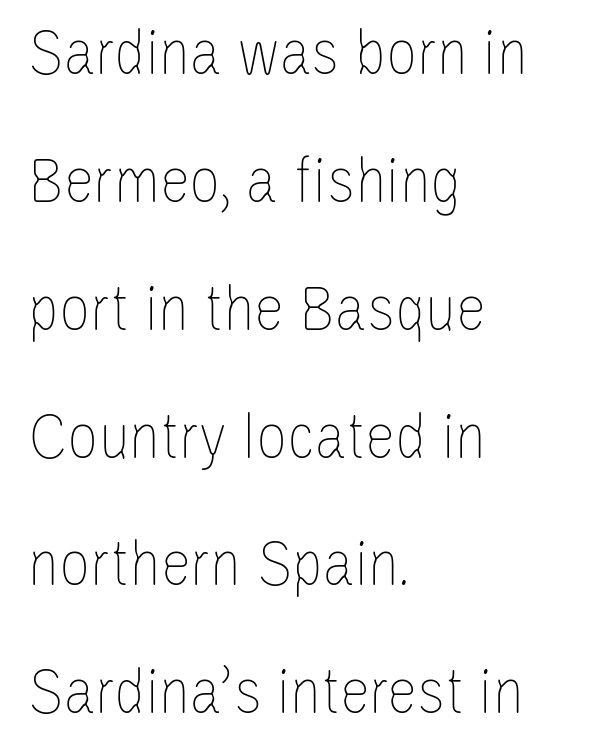
The image shows 68 px thin, condensed type, upright; set left-aligned, line spacing 1.88x, normal letter spacing, not underlined; low stroke contrast and a large x-height.
